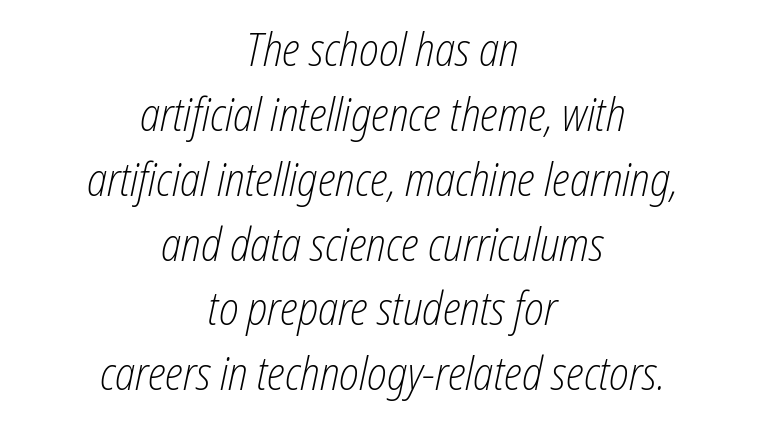
The image shows 46 px light, condensed type, italic (leaning right); set centered, normal line spacing (1.41x), normal letter spacing, not underlined; low stroke contrast and a medium x-height.
